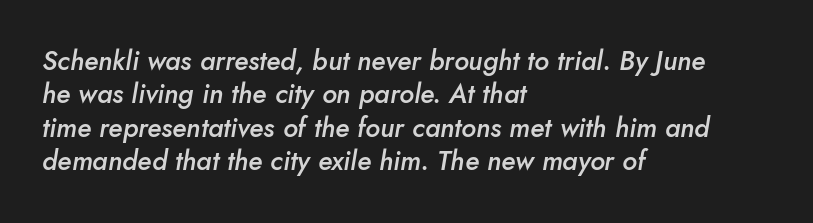
{"italic": "yes", "lean": "right", "slant_degrees": 10, "bold": "semi", "underline": "no", "align": "left", "line_spacing_ratio": 1.24, "letter_spacing": "normal", "letter_spacing_em": 0.0, "glyph_px": 27}
